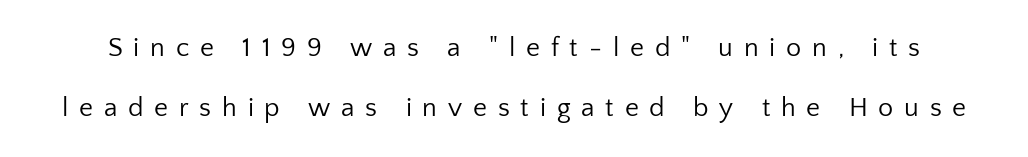
Type without underlining. The line-height multiplier appears high, well above default. A light-to-regular cut is what we see here. Style check: upright. These lines have a slow, spaced-out rhythm from letter to letter.
